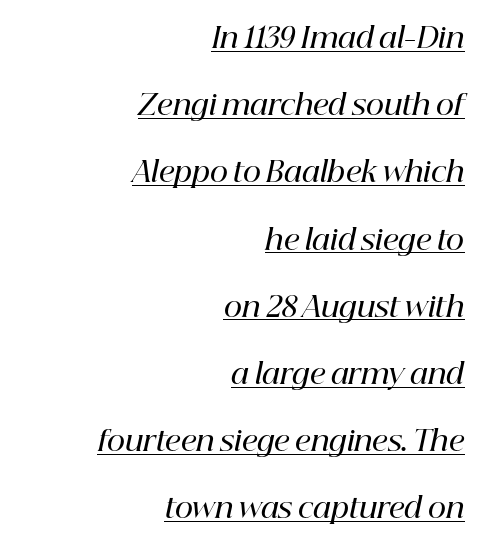
{"serif": "yes", "italic": "yes", "lean": "right", "slant_degrees": 12, "bold": "semi", "weight": "semibold", "width": "normal", "stroke_contrast": "high", "x_height": "medium", "monospaced": "no", "underline": "yes", "align": "right", "line_spacing": "loose", "line_spacing_ratio": 2.4, "letter_spacing": "normal", "letter_spacing_em": 0.0, "glyph_px": 28}
